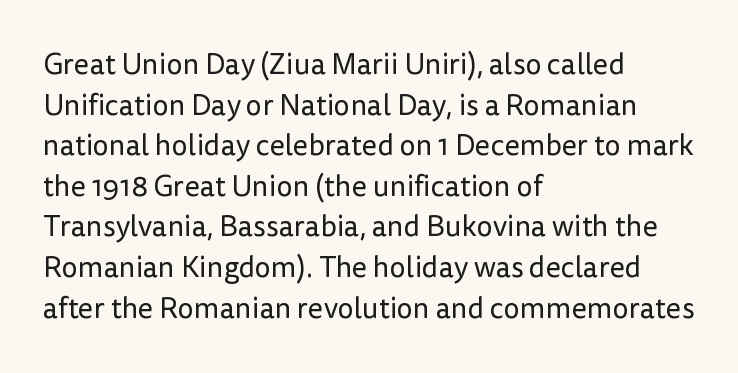
The image shows 29 px regular-weight sans-serif type, upright; set left-aligned, normal line spacing (1.4x), normal letter spacing, not underlined; low stroke contrast and a medium x-height.
